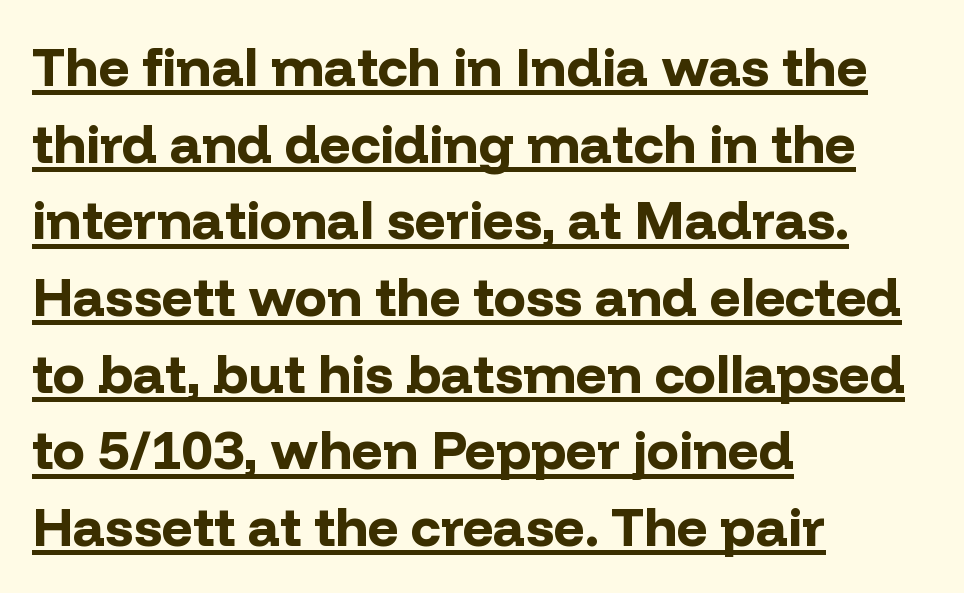
Q: Is the text bold? A: Yes.
Q: Is the text italic (slanted)? A: No, it is upright.
Q: Is the typeface a serif or a sans-serif typeface? A: Sans-serif.
Q: Is the text underlined? A: Yes.
Q: How is the paragraph aligned? A: Left-aligned.
Q: Is the spacing between letters normal or unusually wide? A: Normal.
Q: Is the spacing between lines tight, normal or loose? A: Normal.
Q: Width (condensed, normal, or wide)? A: Normal.
Q: Stroke contrast? A: Low.
Q: x-height? A: Medium.
Q: Monospaced? A: No.
